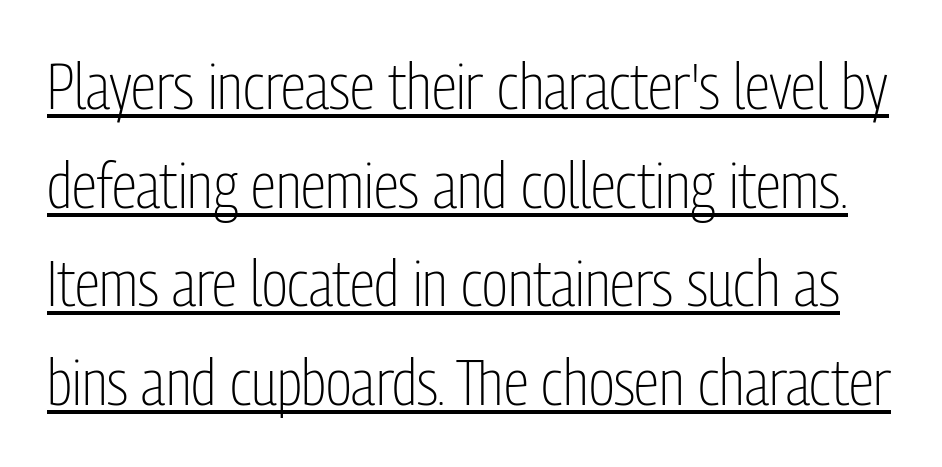
Every stem runs plumb, perpendicular to the baseline. The letterforms sit at book weight or below. The face used here is a sans, in the tradition of grotesques and geometrics. Check the space under the baseline: a stroke is drawn there.
